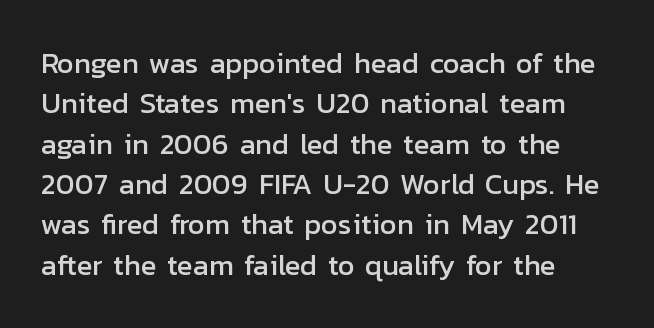
Q: Is the text italic (slanted)? A: No, it is upright.
Q: Is the typeface a serif or a sans-serif typeface? A: Sans-serif.
Q: Is the text underlined? A: No.
Q: Is the spacing between letters normal or unusually wide? A: Normal.
Q: Is the spacing between lines tight, normal or loose? A: Normal.
Q: Width (condensed, normal, or wide)? A: Normal.
Q: Stroke contrast? A: Low.
Q: x-height? A: Medium.
Q: Monospaced? A: No.
